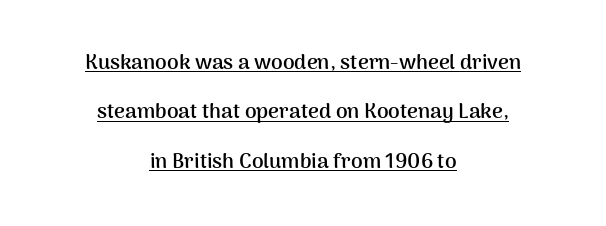
Q: Is the text bold? A: Yes.
Q: Is the text italic (slanted)? A: No, it is upright.
Q: Is the text underlined? A: Yes.
Q: How is the paragraph aligned? A: Centered.
Q: Is the spacing between letters normal or unusually wide? A: Normal.
Q: Is the spacing between lines tight, normal or loose? A: Loose.
